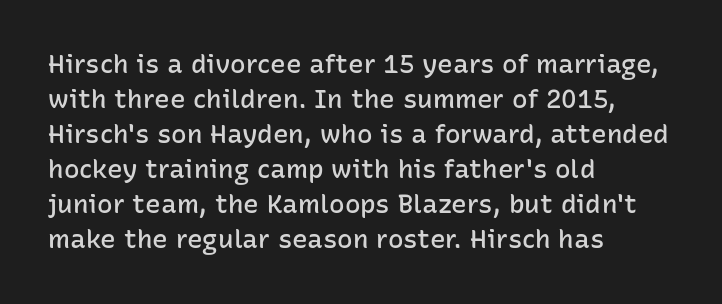
{"italic": "no", "bold": "semi", "underline": "no", "align": "left", "line_spacing": "normal", "line_spacing_ratio": 1.35, "letter_spacing": "normal", "letter_spacing_em": 0.0, "glyph_px": 26}
